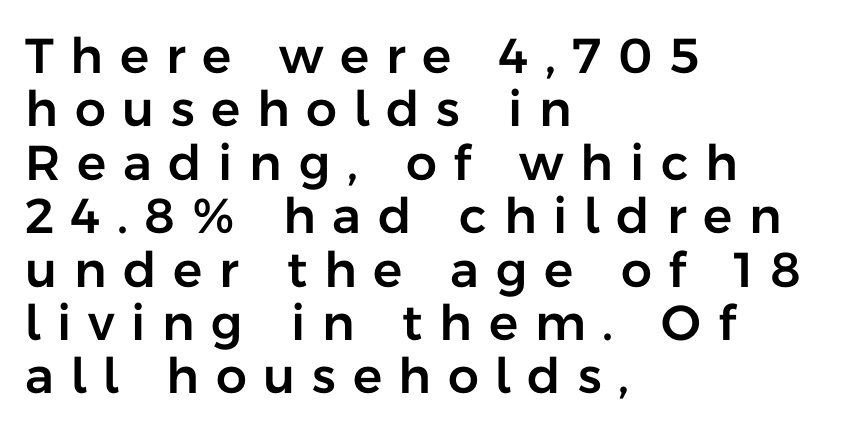
{"serif": "no", "italic": "no", "width": "normal", "stroke_contrast": "low", "x_height": "medium", "monospaced": "no", "underline": "no", "align": "left", "line_spacing": "tight", "line_spacing_ratio": 1.09, "letter_spacing": "wide", "letter_spacing_em": 0.34, "glyph_px": 49}
